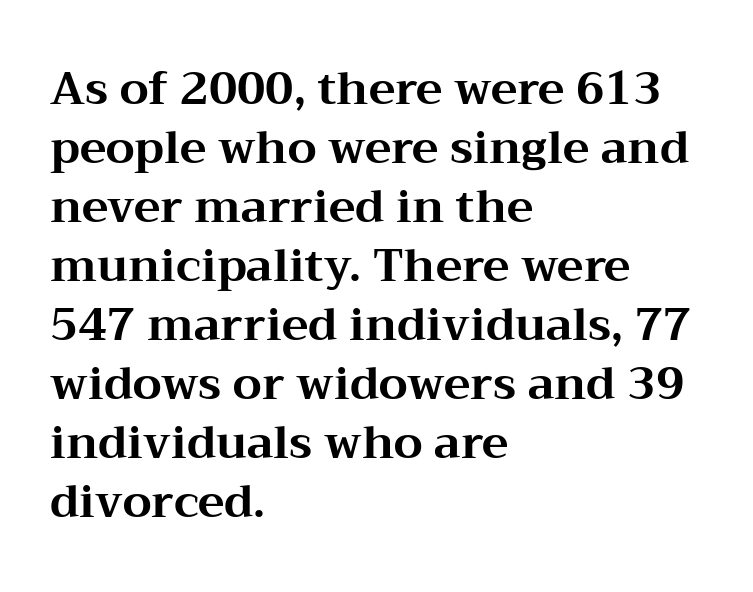
Q: Is the text bold? A: Yes.
Q: Is the text italic (slanted)? A: No, it is upright.
Q: Is the typeface a serif or a sans-serif typeface? A: Serif.
Q: Is the text underlined? A: No.
Q: How is the paragraph aligned? A: Left-aligned.
Q: Is the spacing between letters normal or unusually wide? A: Normal.
Q: Is the spacing between lines tight, normal or loose? A: Normal.
Q: Width (condensed, normal, or wide)? A: Wide.
Q: Stroke contrast? A: Medium.
Q: x-height? A: Medium.
Q: Monospaced? A: No.
